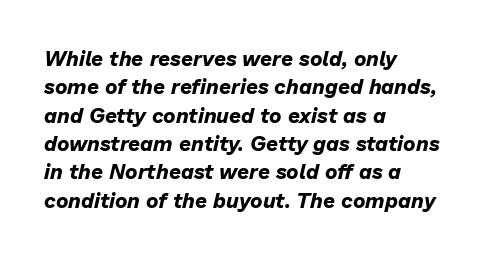
The image shows 21 px bold type, italic (leaning right); set left-aligned, normal line spacing (1.35x), normal letter spacing, not underlined.
